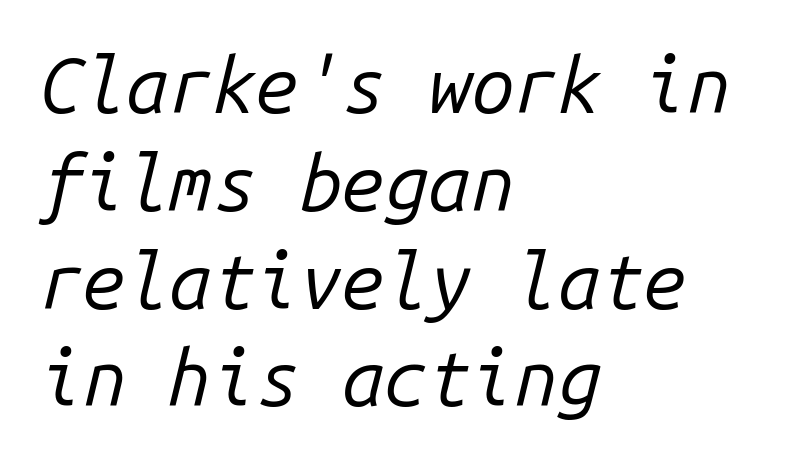
The image shows 77 px regular-weight type, italic (leaning right), monospaced; set left-aligned, normal line spacing (1.27x), normal letter spacing, not underlined; low stroke contrast and a medium x-height.
